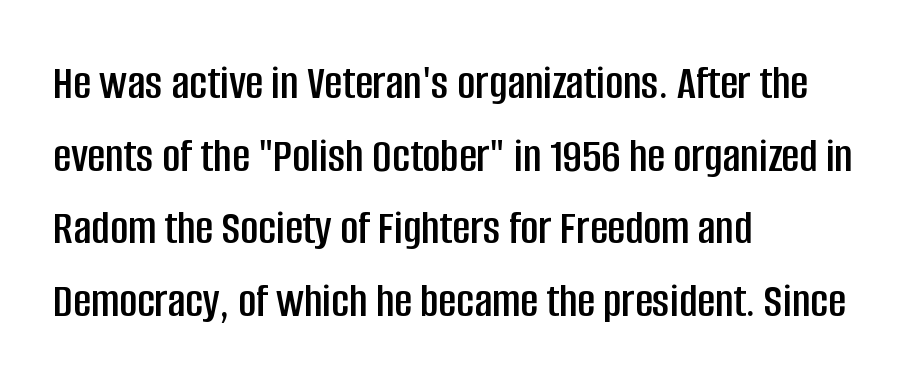
The image shows 49 px condensed sans-serif type, upright; set left-aligned, normal line spacing (1.48x), normal letter spacing, not underlined; low stroke contrast and a large x-height.
